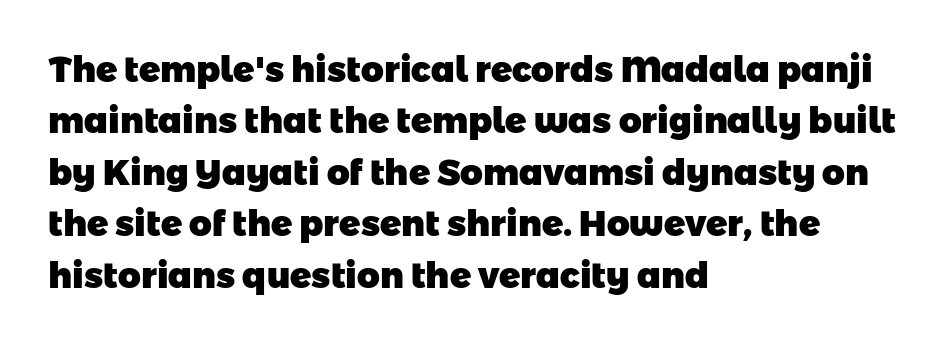
{"serif": "no", "bold": "yes", "weight": "heavy", "width": "normal", "stroke_contrast": "low", "x_height": "medium", "monospaced": "no", "underline": "no", "align": "left", "line_spacing": "normal", "line_spacing_ratio": 1.47, "letter_spacing": "normal", "letter_spacing_em": 0.0, "glyph_px": 35}
